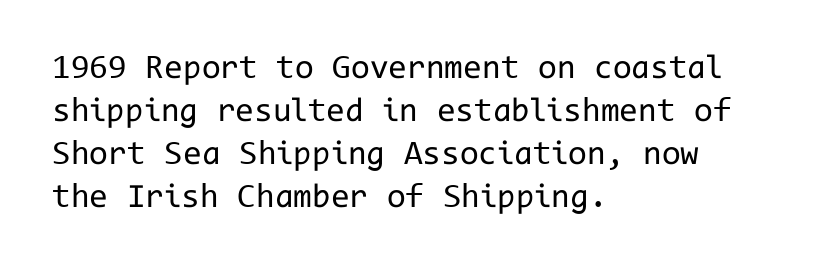
Q: Is the text bold? A: No.
Q: Is the text italic (slanted)? A: No, it is upright.
Q: Is the typeface a serif or a sans-serif typeface? A: Sans-serif.
Q: Is the text underlined? A: No.
Q: How is the paragraph aligned? A: Left-aligned.
Q: Is the spacing between letters normal or unusually wide? A: Normal.
Q: Is the spacing between lines tight, normal or loose? A: Normal.
Q: Width (condensed, normal, or wide)? A: Normal.
Q: Stroke contrast? A: Low.
Q: x-height? A: Medium.
Q: Monospaced? A: Yes.
